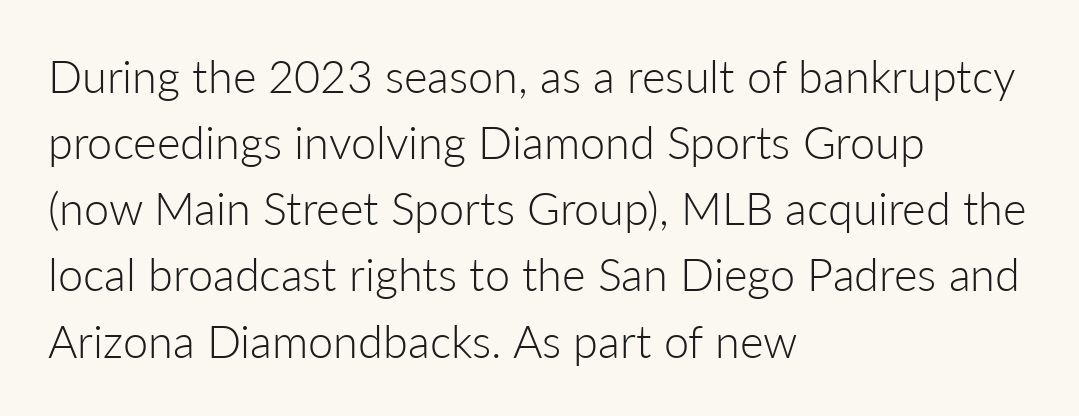
{"serif": "no", "italic": "no", "bold": "no", "weight": "light", "width": "normal", "stroke_contrast": "low", "x_height": "medium", "monospaced": "no", "underline": "no", "align": "left", "line_spacing": "normal", "line_spacing_ratio": 1.47, "letter_spacing": "normal", "letter_spacing_em": 0.0, "glyph_px": 45}
